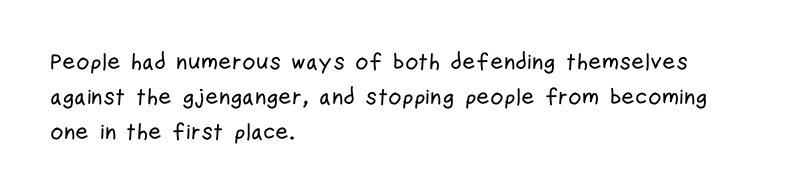
Q: Is the text italic (slanted)? A: No, it is upright.
Q: Is the text underlined? A: No.
Q: How is the paragraph aligned? A: Left-aligned.
Q: Is the spacing between letters normal or unusually wide? A: Normal.
Q: Is the spacing between lines tight, normal or loose? A: Normal.
